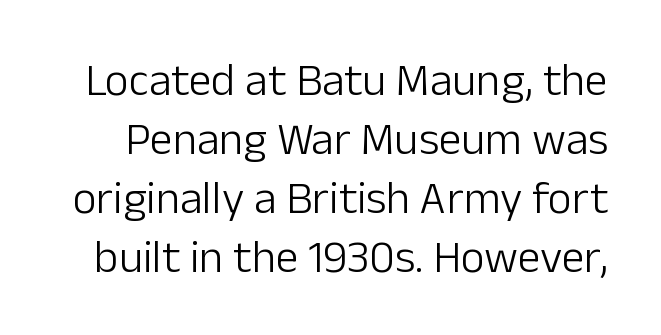
{"serif": "no", "italic": "no", "bold": "no", "weight": "light", "width": "normal", "stroke_contrast": "low", "x_height": "medium", "monospaced": "no", "underline": "no", "line_spacing": "normal", "line_spacing_ratio": 1.28, "letter_spacing": "normal", "letter_spacing_em": 0.0, "glyph_px": 46}
